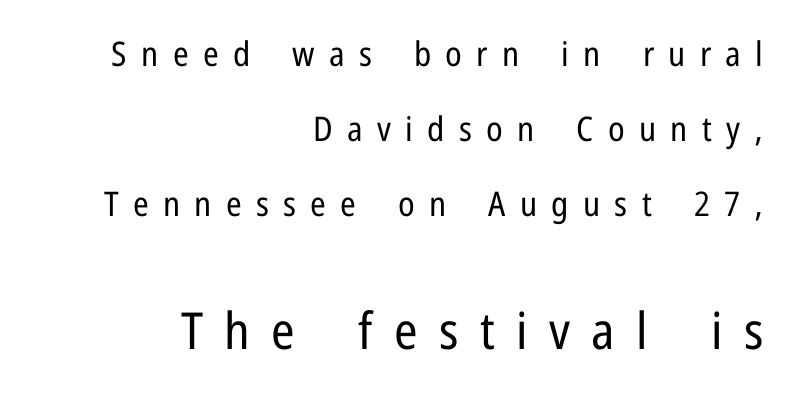
Q: Is the text bold? A: No.
Q: Is the text italic (slanted)? A: No, it is upright.
Q: Is the typeface a serif or a sans-serif typeface? A: Sans-serif.
Q: Is the text underlined? A: No.
Q: How is the paragraph aligned? A: Right-aligned.
Q: Is the spacing between letters normal or unusually wide? A: Unusually wide.
Q: Is the spacing between lines tight, normal or loose? A: Loose.
Q: Which block of text is set in a larger size, the first (top) or the second (bottom)? A: The second (bottom) one.
Q: Width (condensed, normal, or wide)? A: Condensed.
Q: Stroke contrast? A: Low.
Q: x-height? A: Medium.
Q: Monospaced? A: No.
